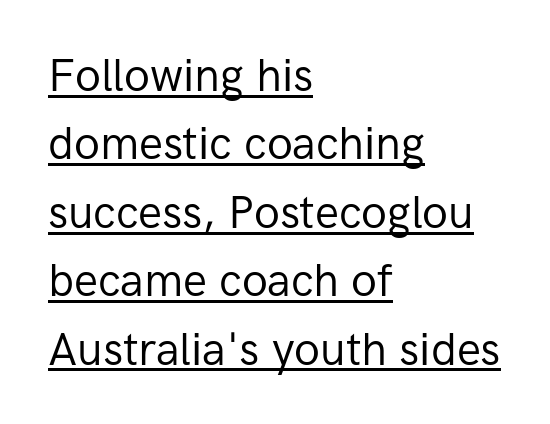
The face used here is proportionally spaced, like ordinary book or web type. Is this a heavy cut? Hardly; it is regular or lighter. Is the letter spacing exaggerated? No — it looks like the ordinary default. Stroke terminals: plain, sans-serif. Quick note: interline space is typical.
